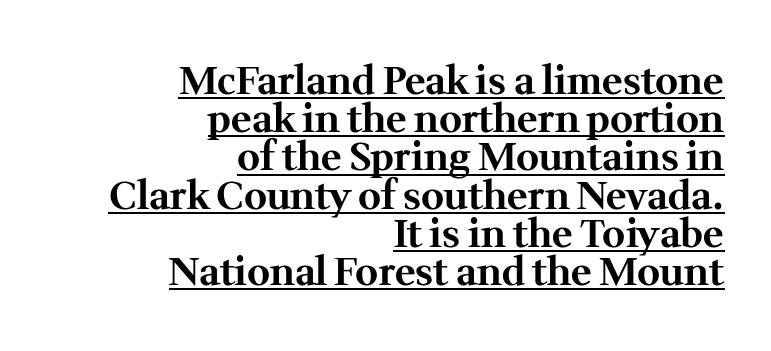
The face used here is proportionally spaced, like ordinary book or web type. This block would grow much taller if given ordinary leading; it's compressed now. Nope, not italic — everything's standing straight. A continuous stroke trails under the words, as in a hyperlink.
